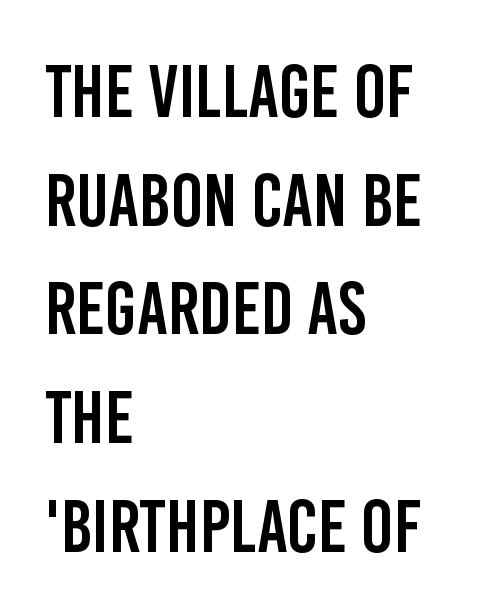
Q: Is the text italic (slanted)? A: No, it is upright.
Q: Is the typeface a serif or a sans-serif typeface? A: Sans-serif.
Q: Is the text underlined? A: No.
Q: How is the paragraph aligned? A: Left-aligned.
Q: Is the spacing between letters normal or unusually wide? A: Normal.
Q: Is the spacing between lines tight, normal or loose? A: Normal.
Q: Width (condensed, normal, or wide)? A: Condensed.
Q: Stroke contrast? A: Low.
Q: x-height? A: Large.
Q: Monospaced? A: No.
